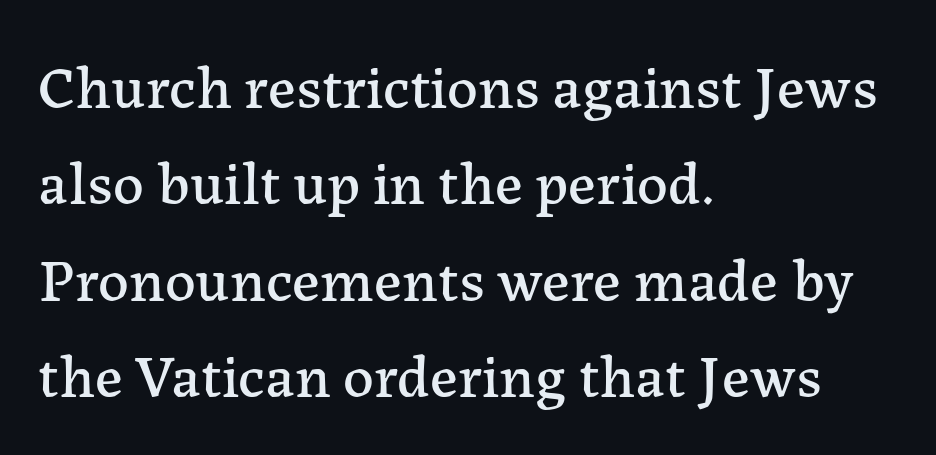
Q: Is the text italic (slanted)? A: No, it is upright.
Q: Is the typeface a serif or a sans-serif typeface? A: Serif.
Q: Is the text underlined? A: No.
Q: How is the paragraph aligned? A: Left-aligned.
Q: Is the spacing between letters normal or unusually wide? A: Normal.
Q: Is the spacing between lines tight, normal or loose? A: Normal.
Q: Width (condensed, normal, or wide)? A: Normal.
Q: Stroke contrast? A: Low.
Q: x-height? A: Medium.
Q: Monospaced? A: No.
